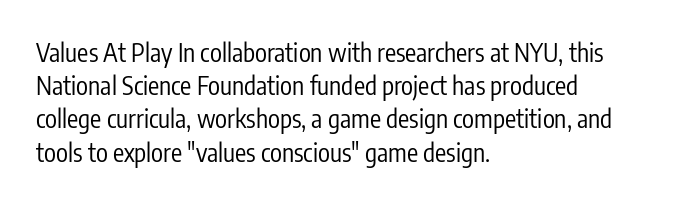
The image shows 25 px text type, upright; set left-aligned, normal line spacing (1.33x), normal letter spacing, not underlined.
